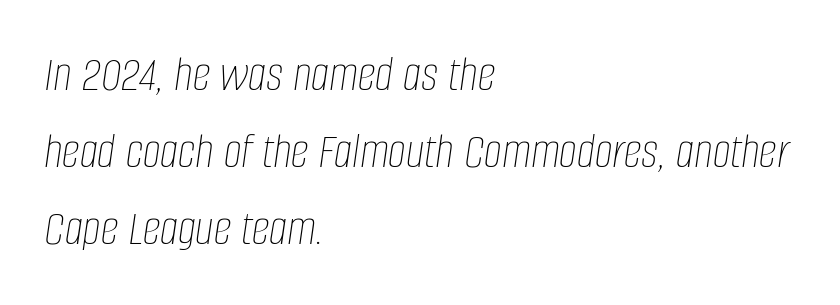
Decoration check: the copy has no underline. Line beginnings align vertically; line endings do not. The line texture is even and compact thanks to regular tracking. A light-to-regular cut is what we see here. Whoever set this chose a conventional vertical rhythm. The passage shown is typed in a proportional face where columns would drift.
